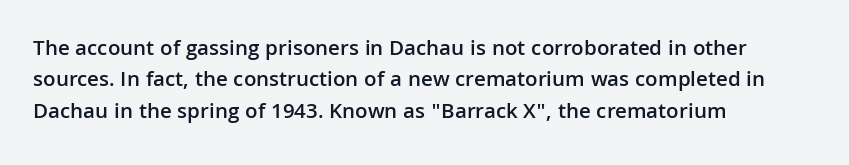
Successive baselines arrive at the customary interval. Horizontally, the lines are justified to the leading edge only. Short note: letters normally spaced. Emphasis by weight is partial: semibold. The gap between lines stays unmarked. Ordinary non-slanted type is in use.
